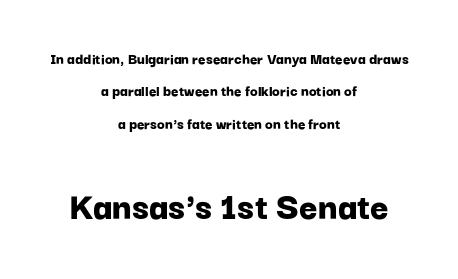
Q: Is the text bold? A: Yes.
Q: Is the text italic (slanted)? A: No, it is upright.
Q: Is the typeface a serif or a sans-serif typeface? A: Sans-serif.
Q: Is the text underlined? A: No.
Q: How is the paragraph aligned? A: Centered.
Q: Is the spacing between letters normal or unusually wide? A: Normal.
Q: Is the spacing between lines tight, normal or loose? A: Loose.
Q: Which block of text is set in a larger size, the first (top) or the second (bottom)? A: The second (bottom) one.
Q: Width (condensed, normal, or wide)? A: Normal.
Q: Stroke contrast? A: Low.
Q: x-height? A: Medium.
Q: Monospaced? A: No.
